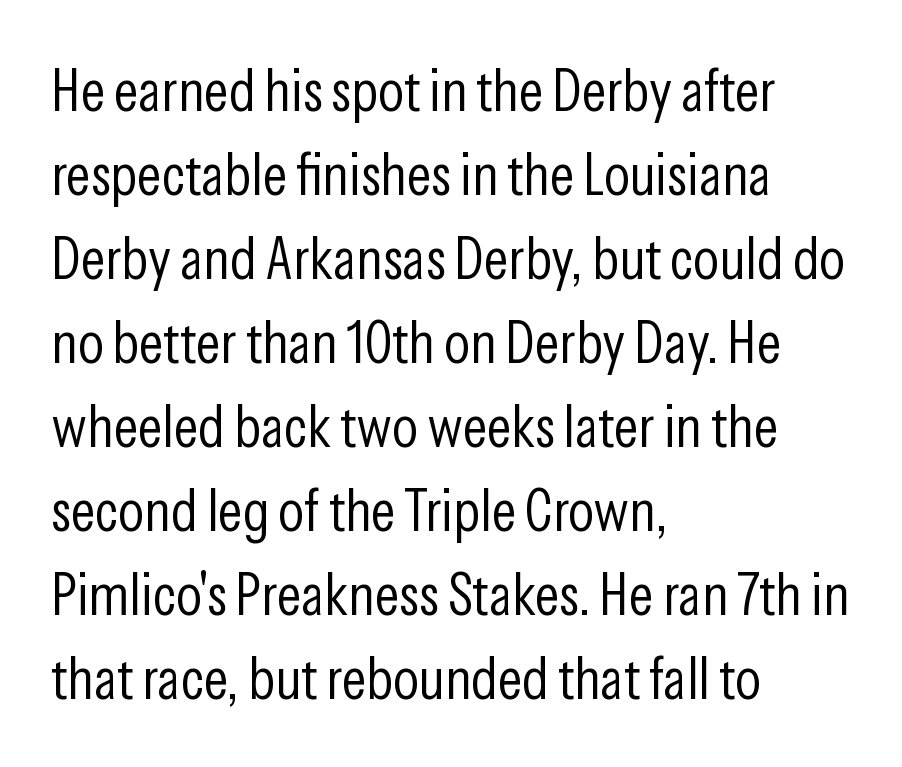
Q: Is the text bold? A: No.
Q: Is the text italic (slanted)? A: No, it is upright.
Q: Is the typeface a serif or a sans-serif typeface? A: Sans-serif.
Q: Is the text underlined? A: No.
Q: How is the paragraph aligned? A: Left-aligned.
Q: Is the spacing between letters normal or unusually wide? A: Normal.
Q: Is the spacing between lines tight, normal or loose? A: Normal.
Q: Width (condensed, normal, or wide)? A: Condensed.
Q: Stroke contrast? A: Low.
Q: x-height? A: Medium.
Q: Monospaced? A: No.
